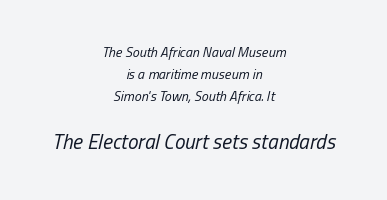
Every character sits at an angle, as italics do. On a weight scale, this lands at 450 or below. Short note: letters normally spaced. The vertical gap from one line to the next is medium.
